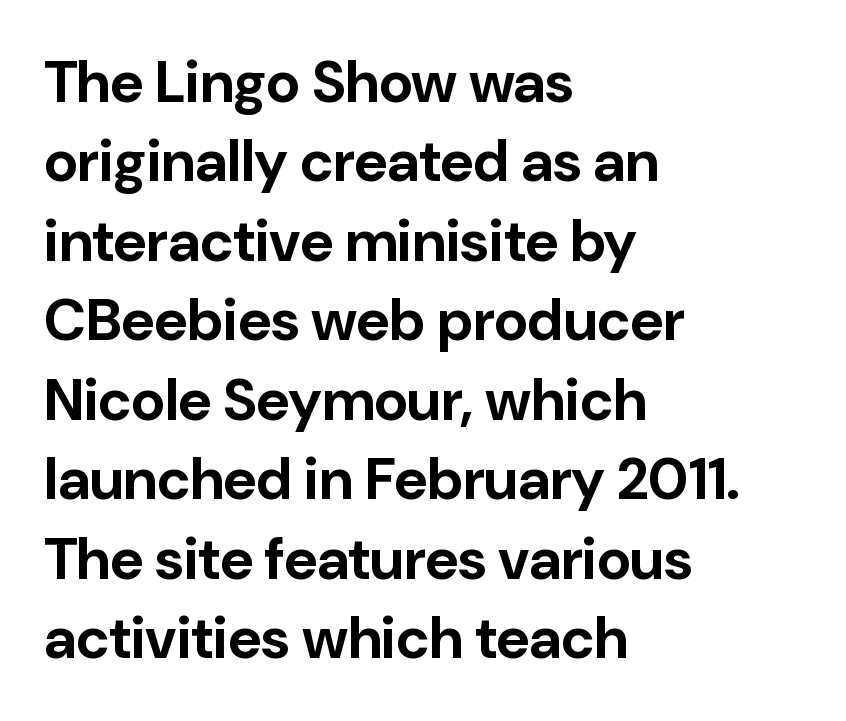
Spacing verdict: proportional, widths tailored to each character. Type style note: lacks serifs. Type without underlining. This sample is left-justified, so line endings fall wherever the words run out. A typesetter would call this leading conventional body-copy spacing. These lines were composed using upright roman letters.
